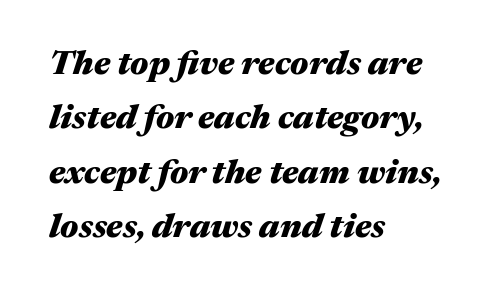
This rendering uses left alignment, leaving the right contour irregular. This is oblique type, the kind used for emphasis or titles. These words are printed bold, with thick strokes throughout. Any mark beneath the type? The region is blank. Honestly, the letter spacing is just normal — you wouldn't notice it. The letters advance in unequal steps, a hallmark of proportional type.
